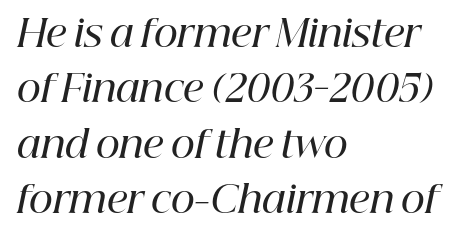
Every row of glyphs begins at an identical x-position on the left. Notice how the stems are inclined rather than vertical — that's the hallmark of italics. Honestly, there is no underline to notice here at all. Compared with typical body copy, the letter spacing here is the same. Little horizontal feet cap the strokes, marking this as serif type.
